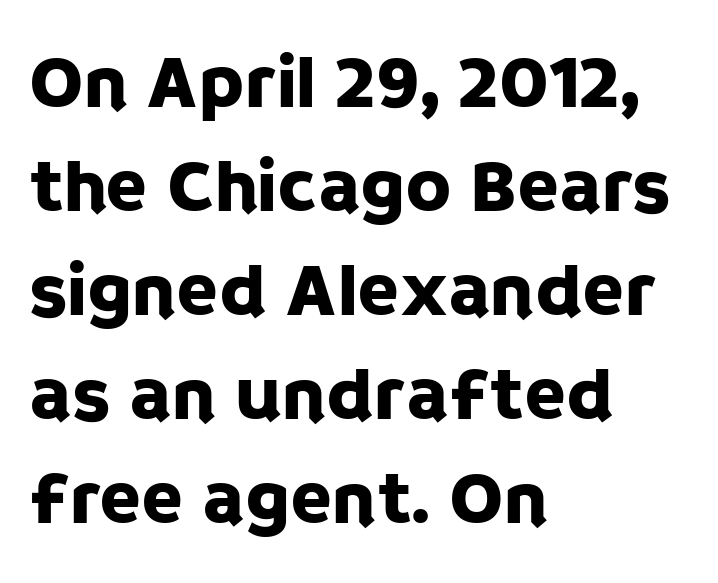
The image shows 76 px sans-serif type, upright; set left-aligned, normal line spacing (1.37x), normal letter spacing, not underlined; low stroke contrast and a large x-height.
